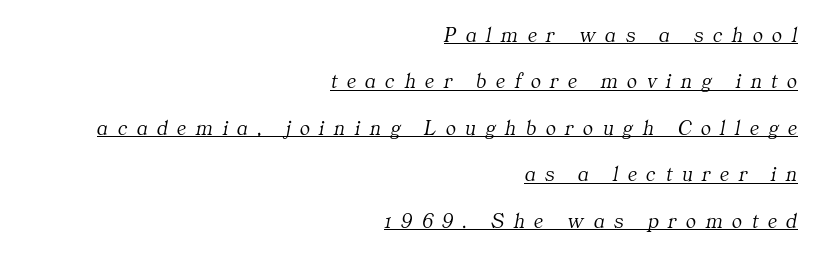
{"italic": "yes", "lean": "right", "slant_degrees": 11, "bold": "no", "underline": "yes", "align": "right", "line_spacing": "loose", "line_spacing_ratio": 2.21, "letter_spacing": "wide", "letter_spacing_em": 0.46, "glyph_px": 21}
